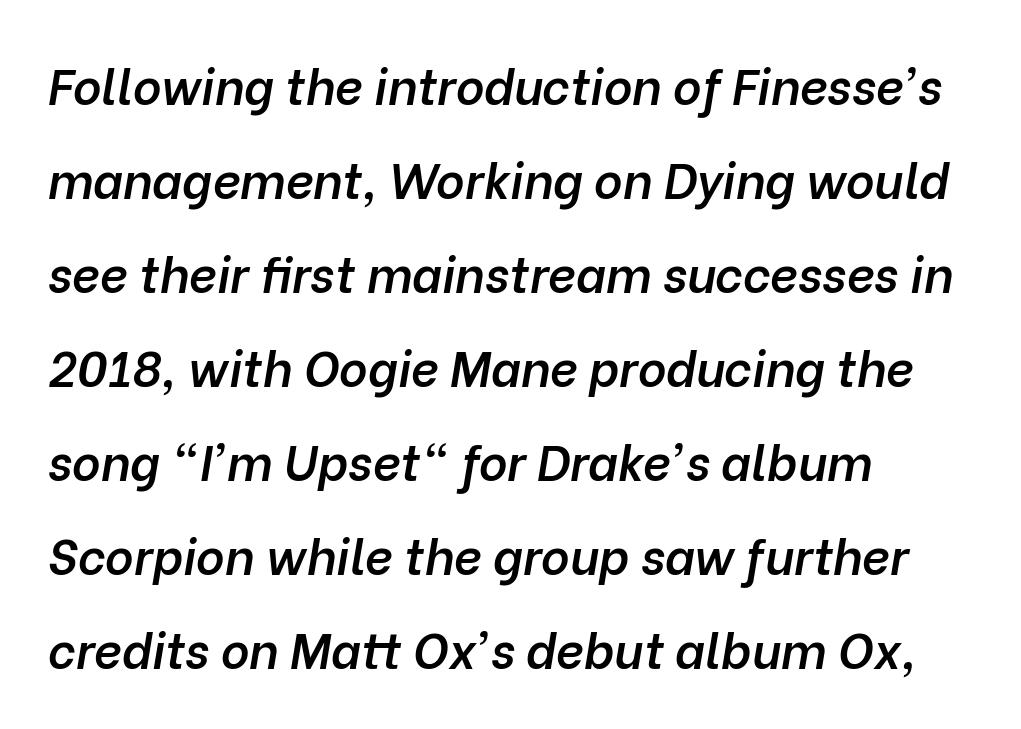
Nothing unusual about the tracking: characters are spaced as the font intends. The passage shown leans; its letterforms are oblique. Semibold letterforms, between regular and bold. Here the designer chose a conventional face with non-uniform glyph widths.
